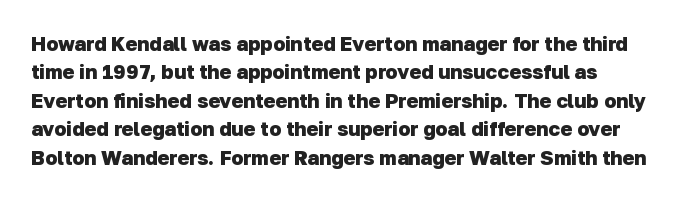
Q: Is the text bold? A: Yes.
Q: Is the text underlined? A: No.
Q: Is the spacing between letters normal or unusually wide? A: Normal.
Q: Is the spacing between lines tight, normal or loose? A: Normal.
